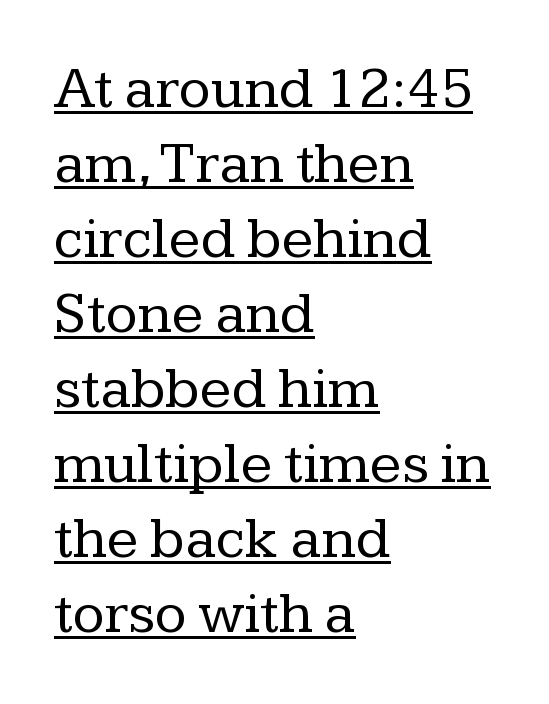
The image shows 59 px regular-weight serif type, upright; set left-aligned, normal line spacing (1.27x), normal letter spacing, underlined; low stroke contrast and a medium x-height.
